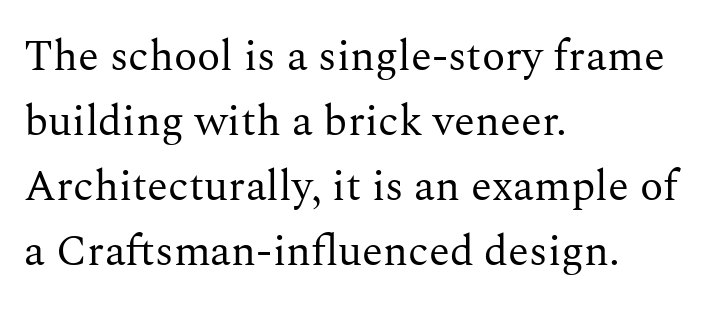
{"serif": "yes", "italic": "no", "bold": "no", "weight": "regular", "width": "normal", "stroke_contrast": "medium", "x_height": "medium", "monospaced": "no", "underline": "no", "align": "left", "line_spacing": "normal", "line_spacing_ratio": 1.51, "letter_spacing": "normal", "letter_spacing_em": 0.0, "glyph_px": 43}
